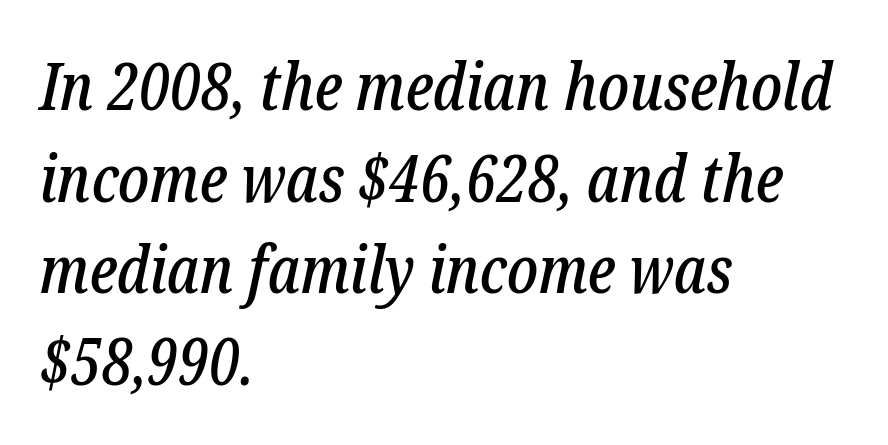
{"serif": "yes", "italic": "yes", "lean": "right", "slant_degrees": 12, "width": "condensed", "stroke_contrast": "low", "x_height": "medium", "monospaced": "no", "underline": "no", "align": "left", "line_spacing": "normal", "line_spacing_ratio": 1.39, "letter_spacing": "normal", "letter_spacing_em": 0.0, "glyph_px": 66}
